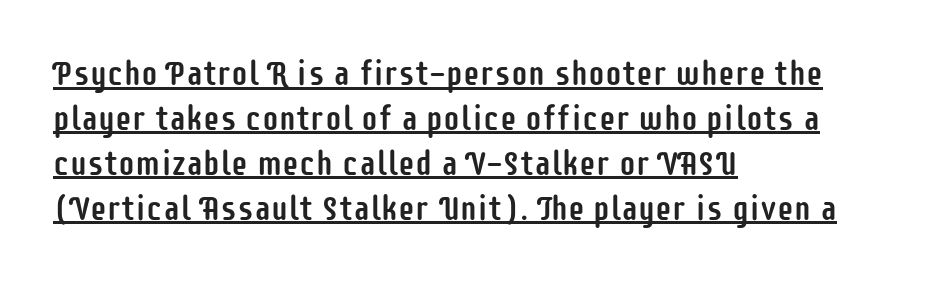
{"serif": "no", "italic": "no", "width": "condensed", "stroke_contrast": "low", "x_height": "large", "monospaced": "no", "underline": "yes", "align": "left", "line_spacing": "normal", "line_spacing_ratio": 1.32, "letter_spacing": "normal", "letter_spacing_em": 0.0, "glyph_px": 34}
